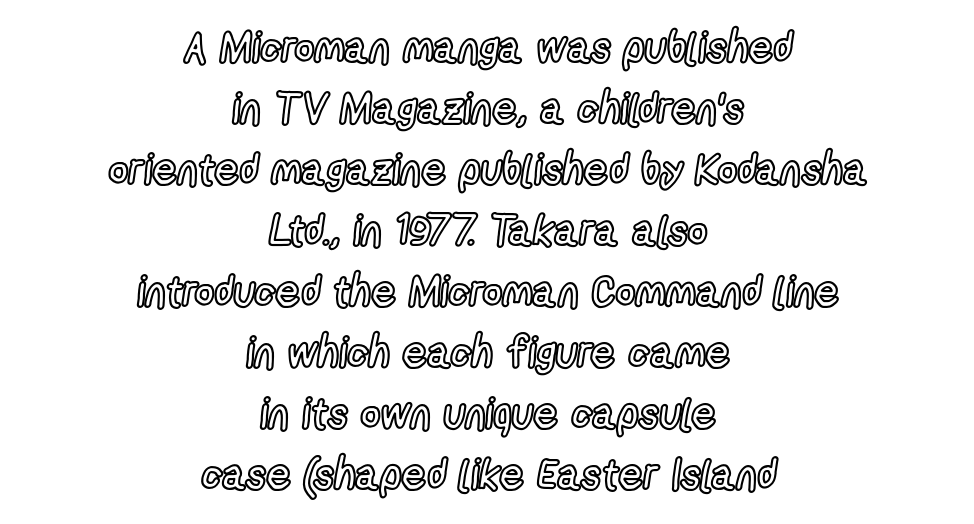
Q: Is the text italic (slanted)? A: Yes.
Q: Is the text underlined? A: No.
Q: How is the paragraph aligned? A: Centered.
Q: Is the spacing between letters normal or unusually wide? A: Normal.
Q: Is the spacing between lines tight, normal or loose? A: Normal.
Q: Width (condensed, normal, or wide)? A: Condensed.
Q: x-height? A: Medium.
Q: Monospaced? A: No.
